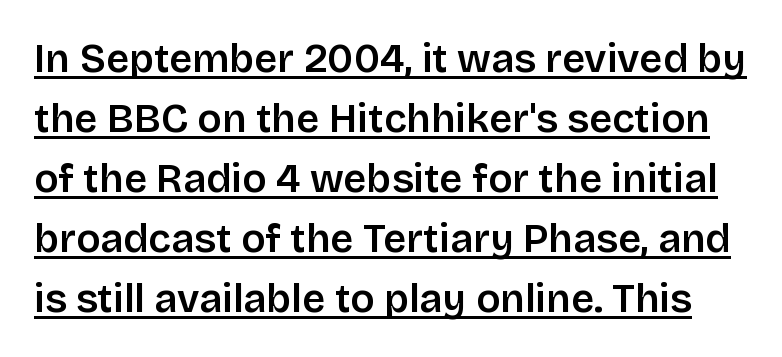
The image shows 40 px semibold sans-serif type, upright; set normal line spacing (1.5x), normal letter spacing, underlined; low stroke contrast and a large x-height.
